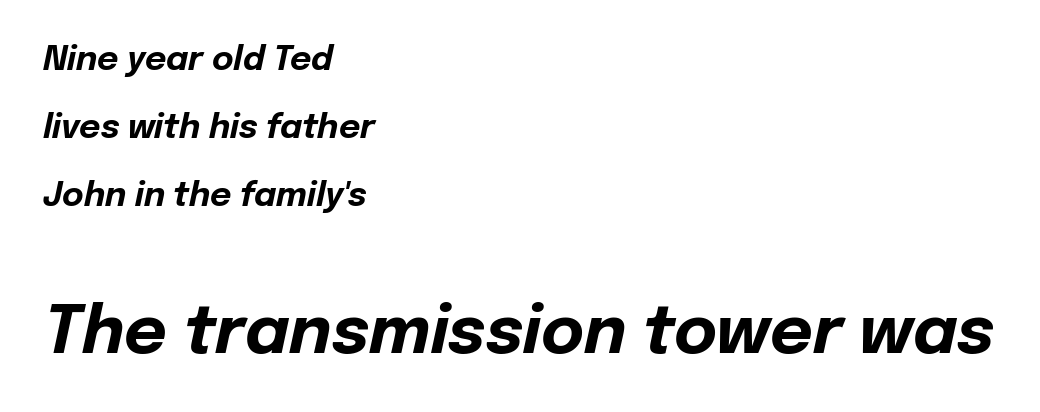
The image shows 66 px bold type, italic (leaning right); set left-aligned, loose line spacing (2.06x), normal letter spacing, not underlined; the second (bottom) block is 2.0x larger; low stroke contrast and a medium x-height.
